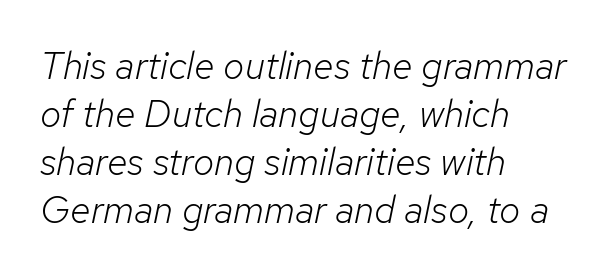
Q: Is the text bold? A: No.
Q: Is the text italic (slanted)? A: Yes, it leans right by about 12 degrees.
Q: Is the text underlined? A: No.
Q: How is the paragraph aligned? A: Left-aligned.
Q: Is the spacing between letters normal or unusually wide? A: Normal.
Q: Is the spacing between lines tight, normal or loose? A: Normal.
Q: Width (condensed, normal, or wide)? A: Normal.
Q: Stroke contrast? A: Low.
Q: x-height? A: Medium.
Q: Monospaced? A: No.
